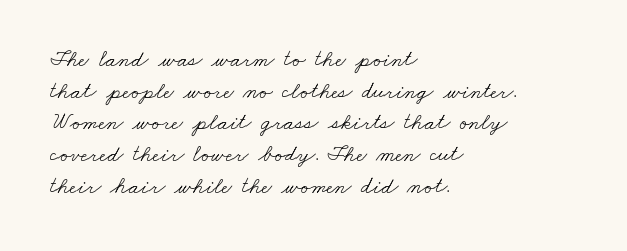
Q: Is the text bold? A: No.
Q: Is the text underlined? A: No.
Q: How is the paragraph aligned? A: Left-aligned.
Q: Is the spacing between letters normal or unusually wide? A: Normal.
Q: Is the spacing between lines tight, normal or loose? A: Normal.
